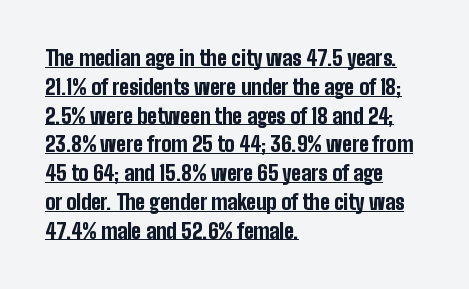
The image shows 21 px bold type, upright; set left-aligned, normal line spacing (1.37x), normal letter spacing, underlined.
